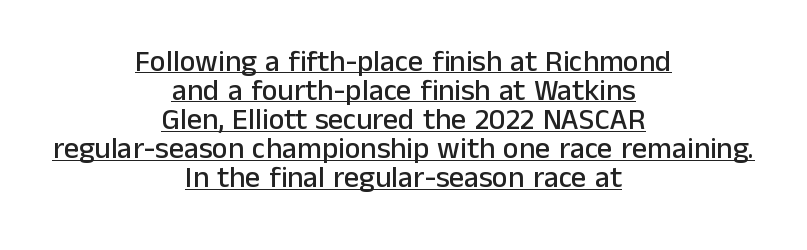
The image shows 30 px sans-serif type, upright; set centered, tight line spacing (0.97x), normal letter spacing, underlined; low stroke contrast and a medium x-height.
